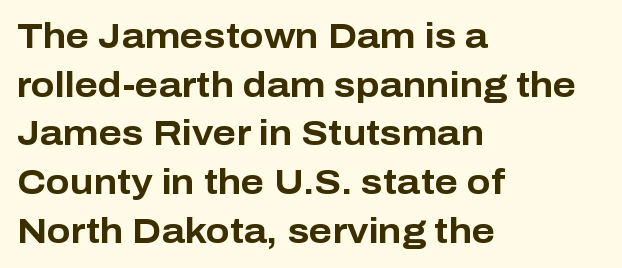
The image shows 35 px bold sans-serif type, upright; set left-aligned, normal line spacing (1.39x), normal letter spacing, not underlined; low stroke contrast and a medium x-height.
